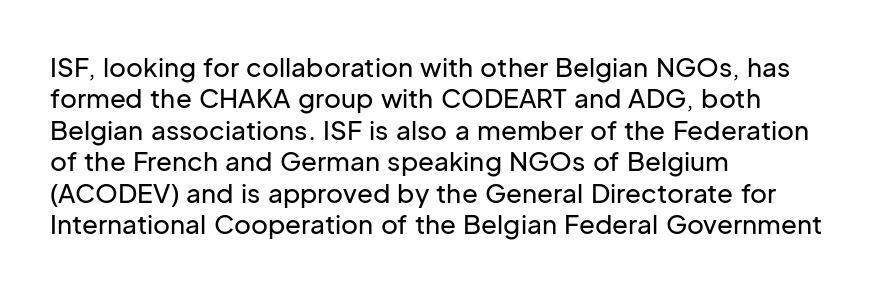
The image shows 26 px text type, upright; set left-aligned, line spacing 1.21x, normal letter spacing, not underlined.
